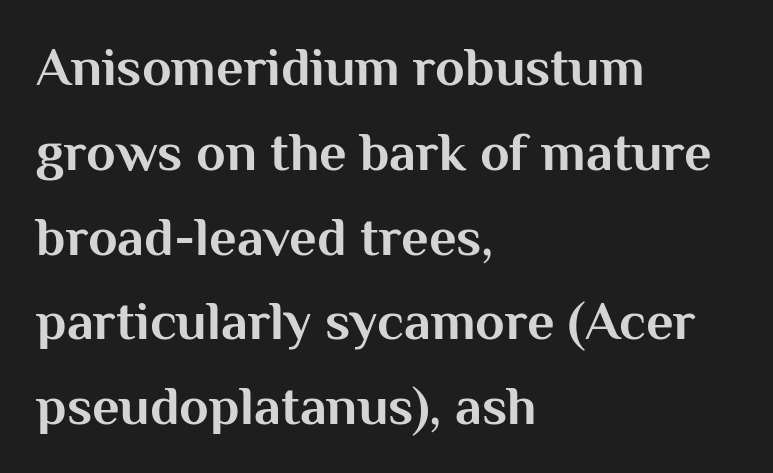
Every row of glyphs begins at an identical x-position on the left. How would I describe the line gaps? Plain and ordinary. Serifs: no, the terminals of the letterforms are clean. Anything drawn beneath the words? Only blank space. Do the characters align in a grid? No, the font is proportional.
